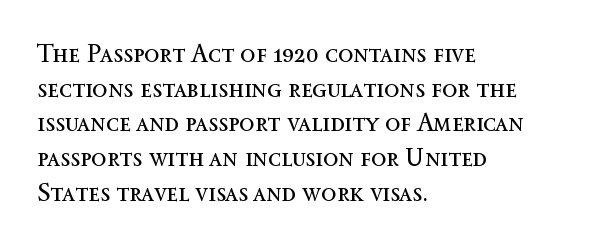
Q: Is the text bold? A: No.
Q: Is the text italic (slanted)? A: No, it is upright.
Q: Is the text underlined? A: No.
Q: How is the paragraph aligned? A: Left-aligned.
Q: Is the spacing between letters normal or unusually wide? A: Normal.
Q: Is the spacing between lines tight, normal or loose? A: Normal.
